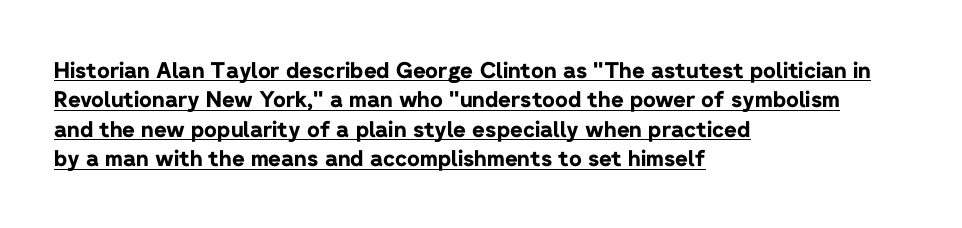
{"italic": "no", "bold": "yes", "underline": "yes", "align": "left", "line_spacing": "normal", "line_spacing_ratio": 1.34, "letter_spacing": "normal", "letter_spacing_em": 0.0, "glyph_px": 22}
